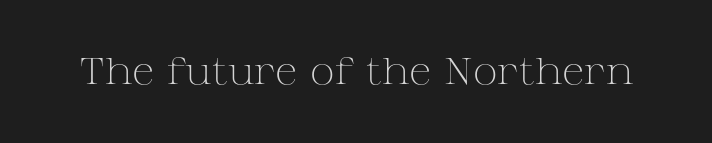
Q: Is the text bold? A: No.
Q: Is the text italic (slanted)? A: No, it is upright.
Q: Is the typeface a serif or a sans-serif typeface? A: Serif.
Q: Is the text underlined? A: No.
Q: Is the spacing between letters normal or unusually wide? A: Normal.
Q: Width (condensed, normal, or wide)? A: Wide.
Q: Stroke contrast? A: Medium.
Q: x-height? A: Medium.
Q: Monospaced? A: No.
